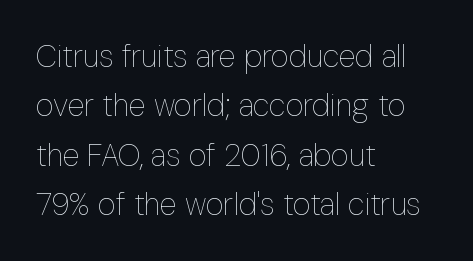
Q: Is the text bold? A: No.
Q: Is the text italic (slanted)? A: No, it is upright.
Q: Is the text underlined? A: No.
Q: How is the paragraph aligned? A: Left-aligned.
Q: Is the spacing between letters normal or unusually wide? A: Normal.
Q: Is the spacing between lines tight, normal or loose? A: Normal.
Q: Width (condensed, normal, or wide)? A: Condensed.
Q: Stroke contrast? A: Low.
Q: x-height? A: Medium.
Q: Monospaced? A: No.
